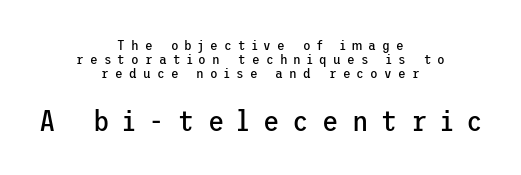
Alignment: centered. The letters stand straight up with perfectly vertical stems. This is not heavy type; no bold has been used. Summary of vertical rhythm: compact, with narrow interline spacing. Between these two stacked blocks, the lower one wins on size. Bare-footed words on every line.
